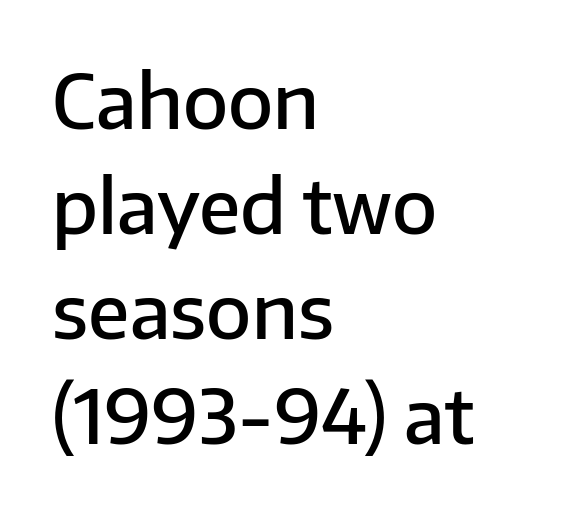
Honestly, the row spacing looks completely unremarkable. Weight: semibold (demi). The specimen omits any rule beneath the text block's lines. Observe the absence of serifs on each vertical stroke in this sample. You could not count columns in this text — the font is proportionally spaced.
